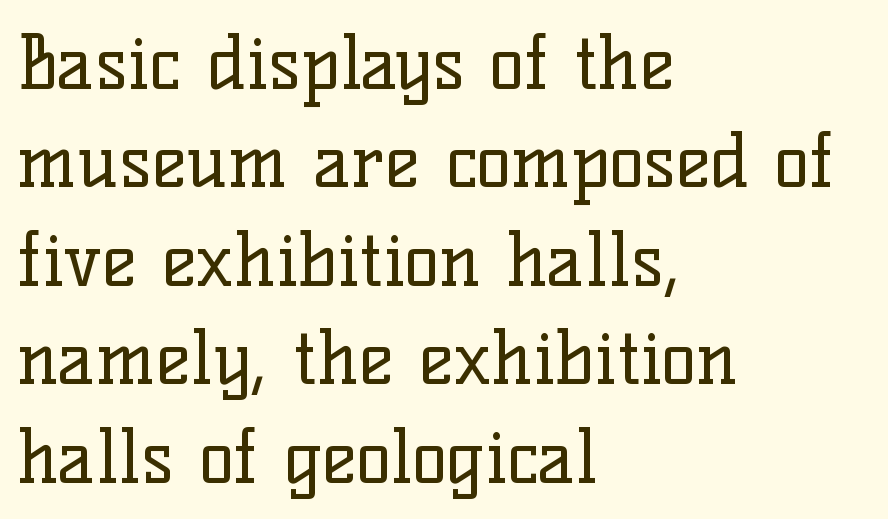
Q: Is the text bold? A: No.
Q: Is the text italic (slanted)? A: No, it is upright.
Q: Is the typeface a serif or a sans-serif typeface? A: Serif.
Q: Is the text underlined? A: No.
Q: How is the paragraph aligned? A: Left-aligned.
Q: Is the spacing between letters normal or unusually wide? A: Normal.
Q: Is the spacing between lines tight, normal or loose? A: Normal.
Q: Width (condensed, normal, or wide)? A: Normal.
Q: Stroke contrast? A: Low.
Q: x-height? A: Medium.
Q: Monospaced? A: No.
